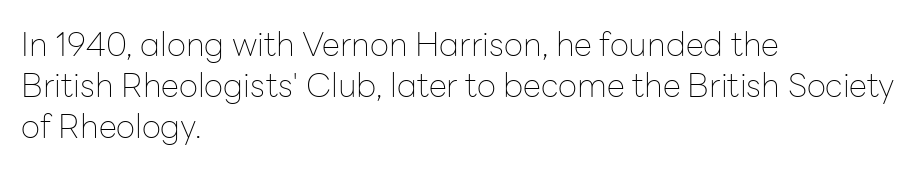
The image shows 33 px thin sans-serif type, upright; set left-aligned, line spacing 1.24x, normal letter spacing, not underlined; low stroke contrast and a medium x-height.
